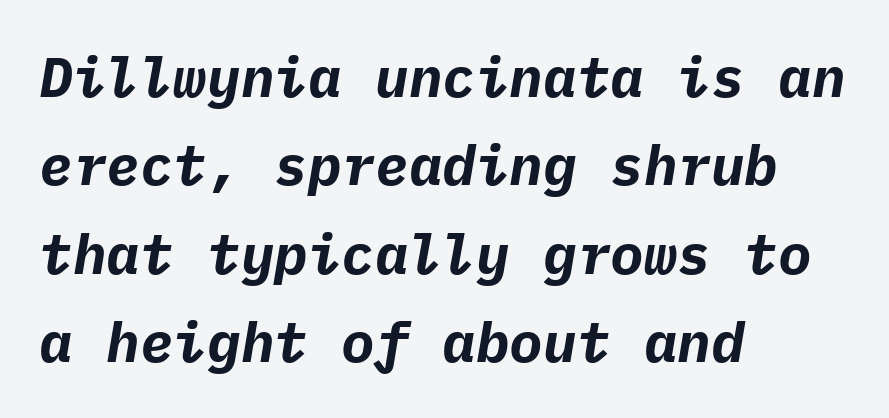
This rendering uses left alignment, leaving the right contour irregular. Strokes here are thick enough to call this a true bold. The string is rendered with underlining switched off. Yep, that's italic — everything's leaning. Summary of vertical rhythm: regular, with standard interline spacing. Every character here occupies the same horizontal width, giving the sample a typewriter-like rhythm.
